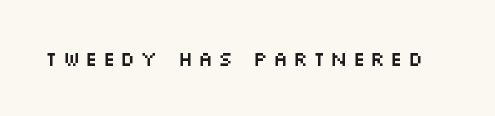
Q: Is the text italic (slanted)? A: No, it is upright.
Q: Is the text underlined? A: No.
Q: Is the spacing between letters normal or unusually wide? A: Unusually wide.
